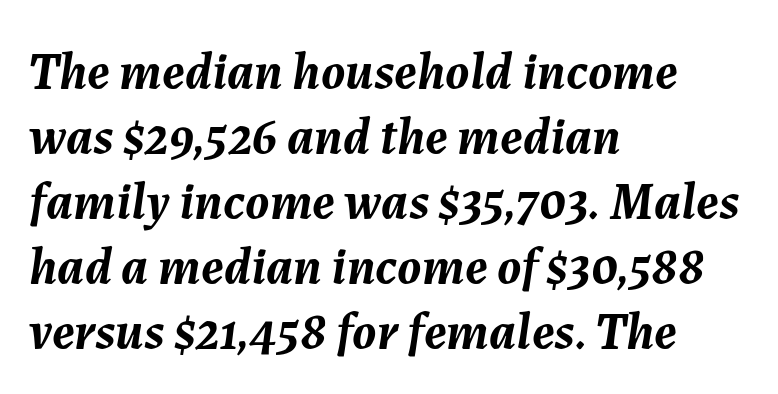
Q: Is the text bold? A: Yes.
Q: Is the text italic (slanted)? A: Yes, it leans right by about 7 degrees.
Q: Is the text underlined? A: No.
Q: How is the paragraph aligned? A: Left-aligned.
Q: Is the spacing between letters normal or unusually wide? A: Normal.
Q: Is the spacing between lines tight, normal or loose? A: Normal.
Q: Width (condensed, normal, or wide)? A: Normal.
Q: Stroke contrast? A: Medium.
Q: x-height? A: Medium.
Q: Monospaced? A: No.
